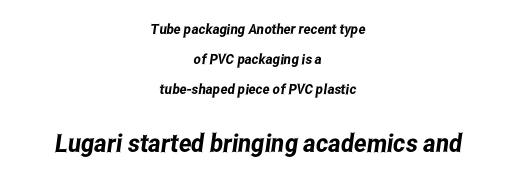
{"underline": "no", "align": "center", "line_spacing": "loose", "line_spacing_ratio": 2.15, "letter_spacing": "normal", "letter_spacing_em": 0.0, "larger_block": "second", "size_ratio": 1.79, "glyph_px": 25}
